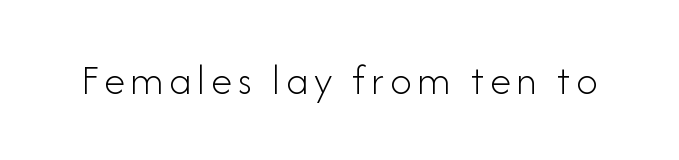
{"serif": "no", "italic": "no", "bold": "no", "weight": "light", "width": "normal", "stroke_contrast": "low", "x_height": "small", "monospaced": "no", "underline": "no", "glyph_px": 43}
